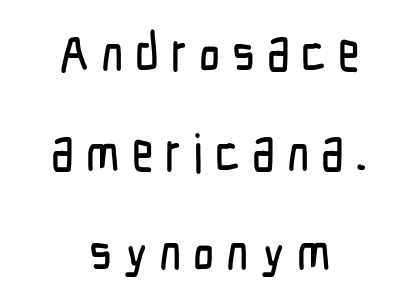
The image shows 53 px condensed sans-serif type, upright; set centered, line spacing 1.88x, unusually wide letter spacing (+0.22 em), not underlined; low stroke contrast and a medium x-height.
